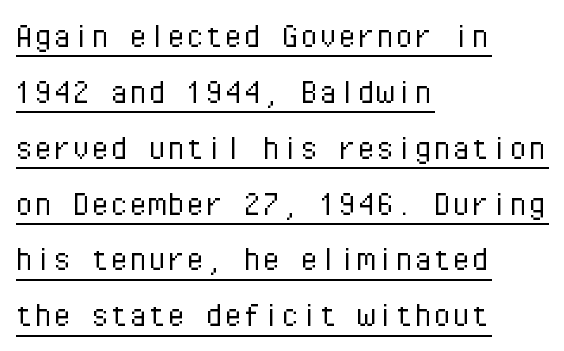
The image shows 38 px light sans-serif type, upright, monospaced; set left-aligned, normal line spacing (1.47x), normal letter spacing, underlined; low stroke contrast and a medium x-height.
